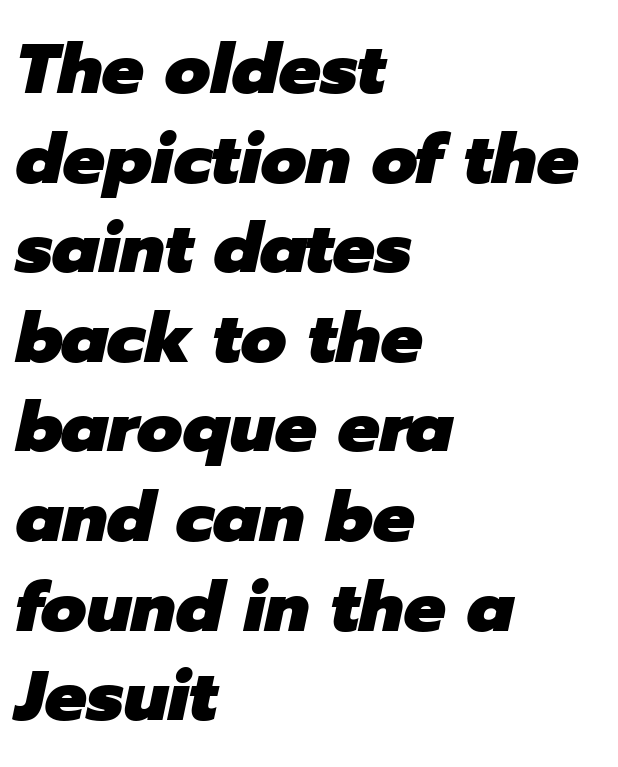
Which margin do the lines hug? The left one — the right edge is uneven. A full-strength bold gives these letters their thick strokes. Whoever set this chose a conventional vertical rhythm. Observe the lean: these are italic letterforms. Nobody drew a line under any word here.
